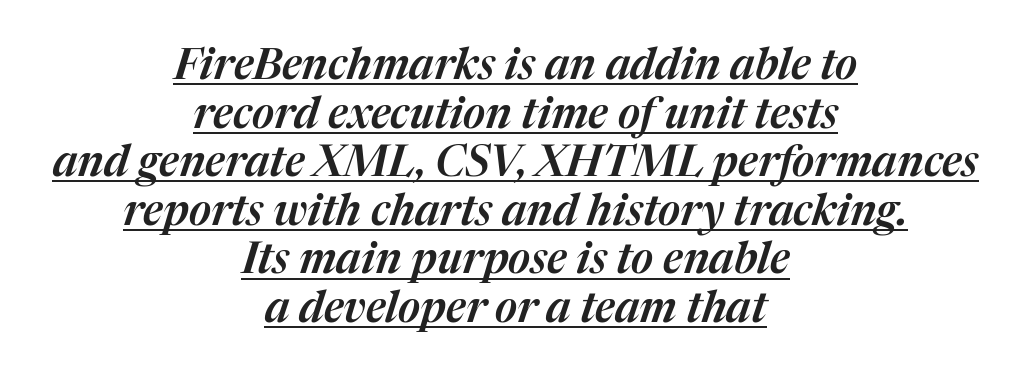
The image shows 43 px text type, italic (leaning right); set centered, tight line spacing (1.13x), normal letter spacing, underlined; medium stroke contrast and a medium x-height.
